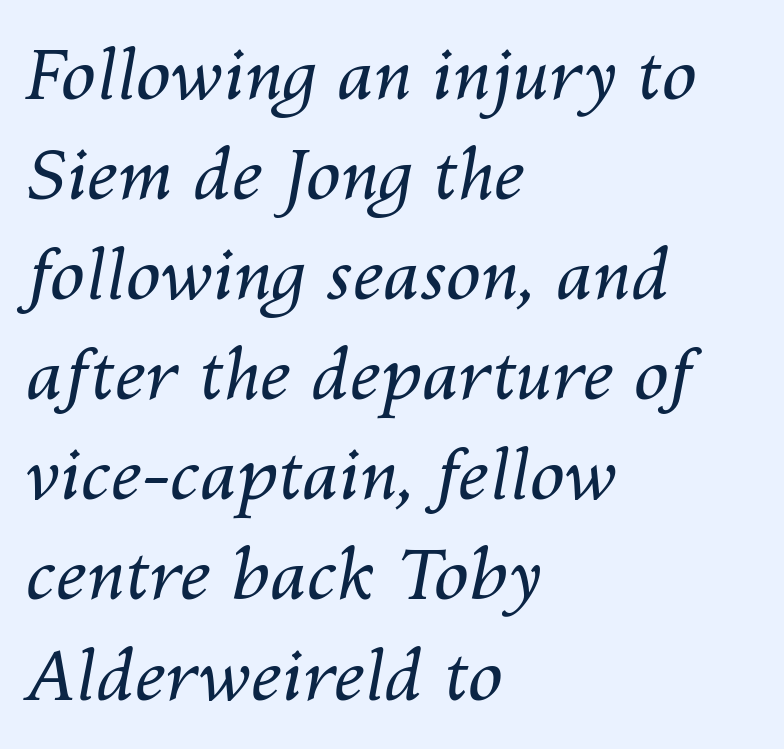
{"italic": "yes", "lean": "right", "slant_degrees": 10, "bold": "no", "weight": "regular", "width": "normal", "stroke_contrast": "medium", "x_height": "medium", "monospaced": "no", "underline": "no", "align": "left", "line_spacing": "normal", "line_spacing_ratio": 1.43, "letter_spacing": "normal", "letter_spacing_em": 0.0, "glyph_px": 70}
